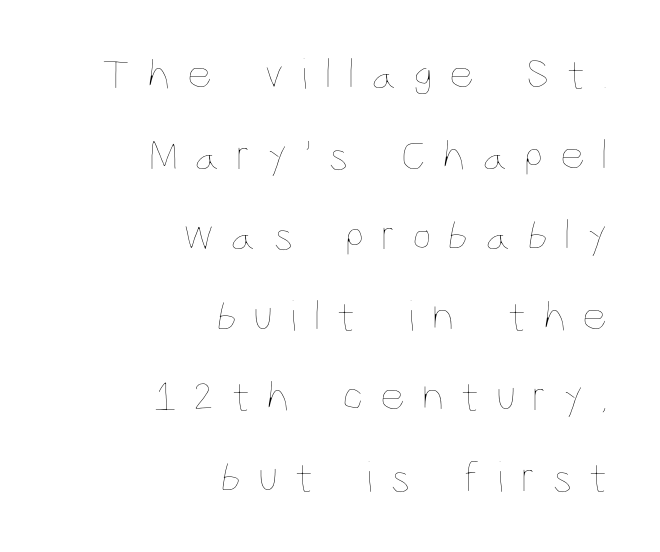
Looks like regular typesetting: each glyph gets only the width it needs. A student would call this right alignment; a typographer would say flush right, rag left. You can tell it's not italic because the verticals are truly vertical. The words here are not underlined. A light-to-regular cut is what we see here. Tracking value appears strongly positive — letters spread wide.
